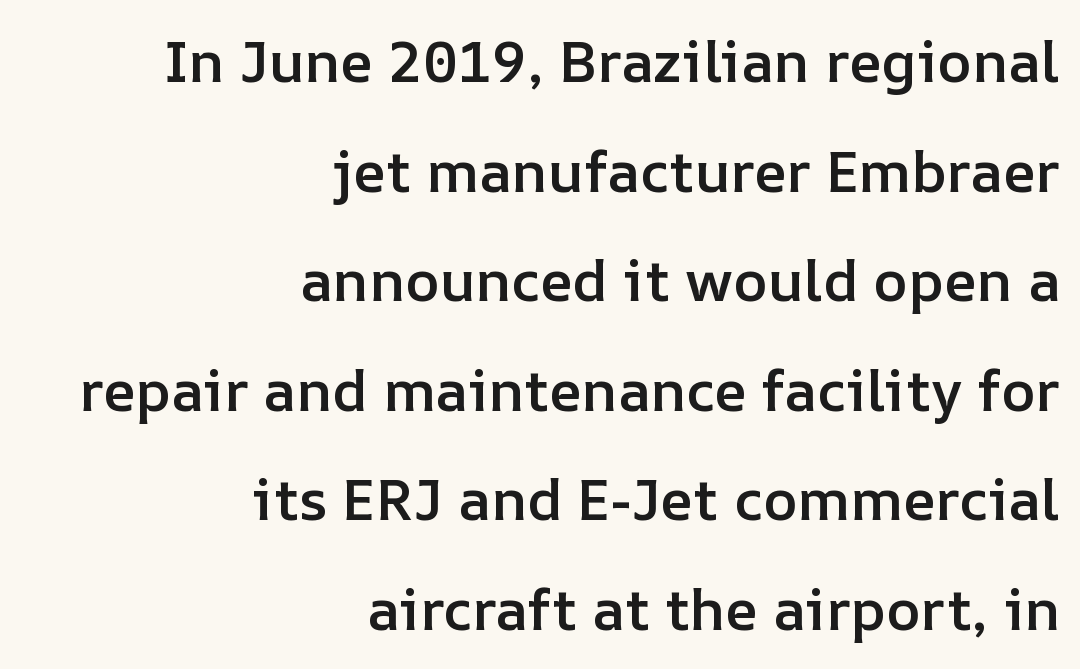
The image shows 58 px semibold type, upright; set right-aligned, line spacing 1.89x, normal letter spacing, not underlined; low stroke contrast and a medium x-height.
